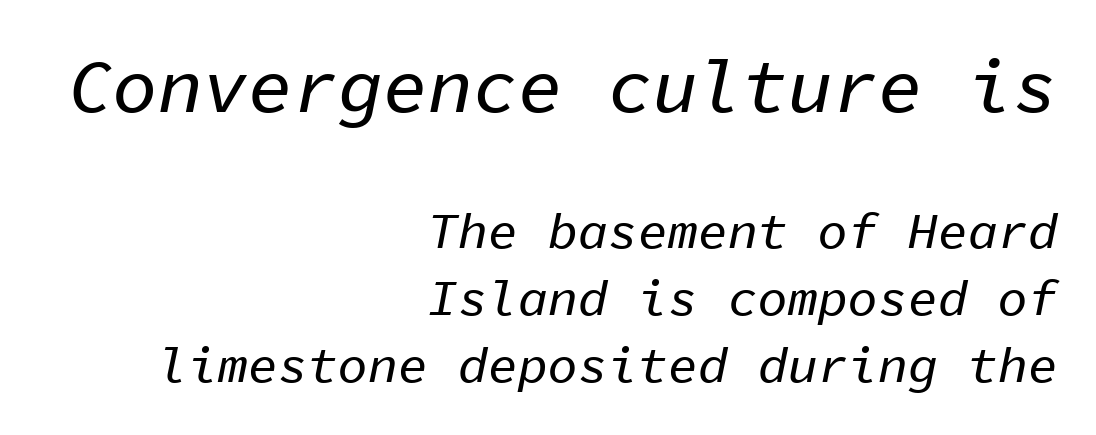
The image shows 75 px text type, italic (leaning right), monospaced; set right-aligned, normal line spacing (1.34x), normal letter spacing, not underlined; the first (top) block is 1.5x larger; low stroke contrast and a medium x-height.
